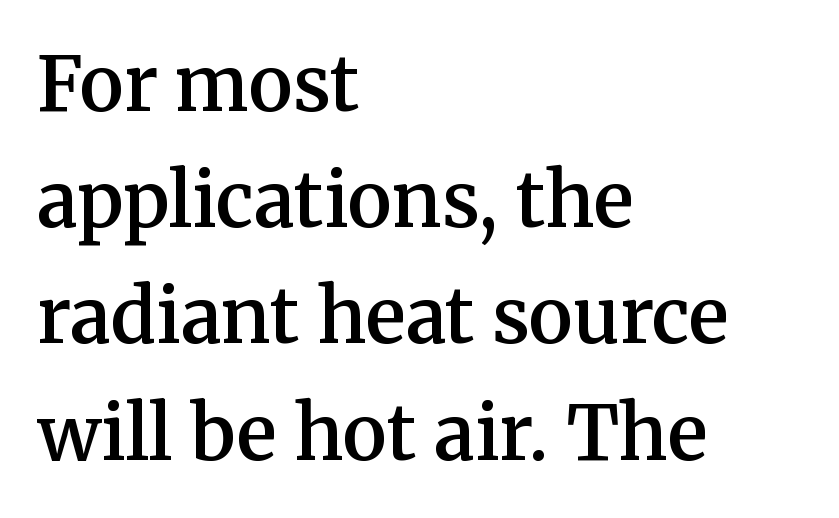
The face used here is proportionally spaced, like ordinary book or web type. Regular leading. Style check: upright. Serif or sans? Serif — the stroke terminals have little feet. The face used here is rendered with its standard letterfit.
